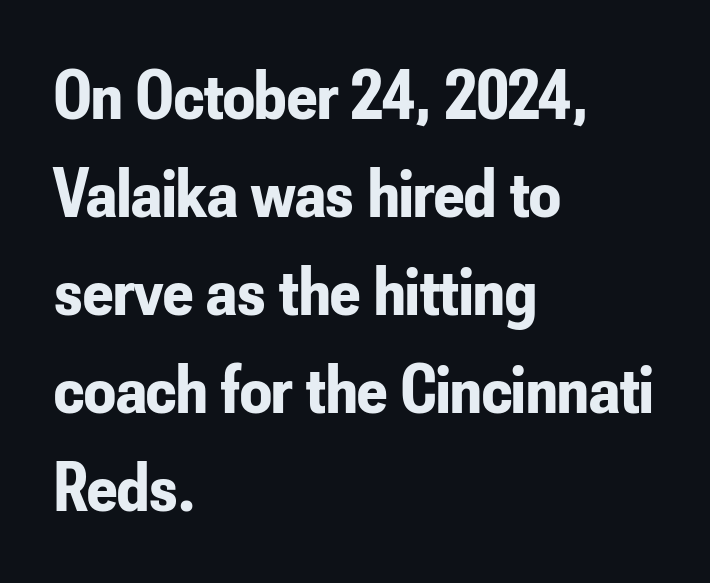
The image shows 70 px bold, condensed sans-serif type, upright; set left-aligned, normal line spacing (1.4x), normal letter spacing, not underlined; low stroke contrast and a small x-height.
